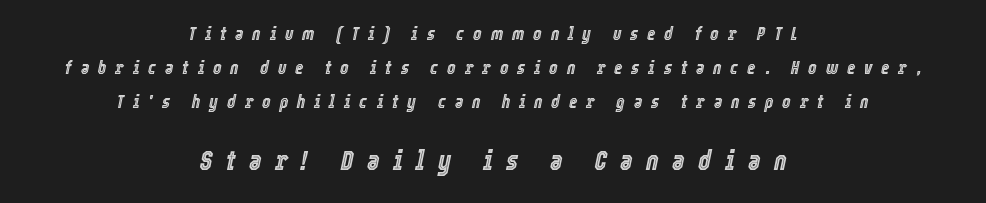
Q: Is the text italic (slanted)? A: Yes, it leans right by about 12 degrees.
Q: Is the text underlined? A: No.
Q: How is the paragraph aligned? A: Centered.
Q: Is the spacing between letters normal or unusually wide? A: Unusually wide.
Q: Which block of text is set in a larger size, the first (top) or the second (bottom)? A: The second (bottom) one.
